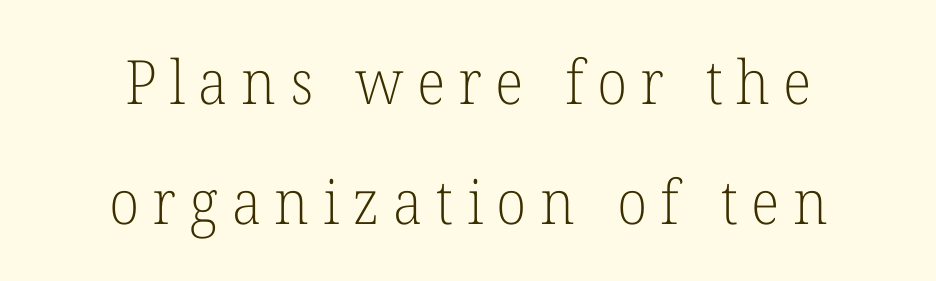
{"serif": "yes", "italic": "no", "bold": "no", "weight": "light", "width": "normal", "stroke_contrast": "low", "x_height": "medium", "monospaced": "no", "underline": "no", "align": "center", "line_spacing": "loose", "line_spacing_ratio": 1.97, "letter_spacing": "wide", "letter_spacing_em": 0.22, "glyph_px": 61}
